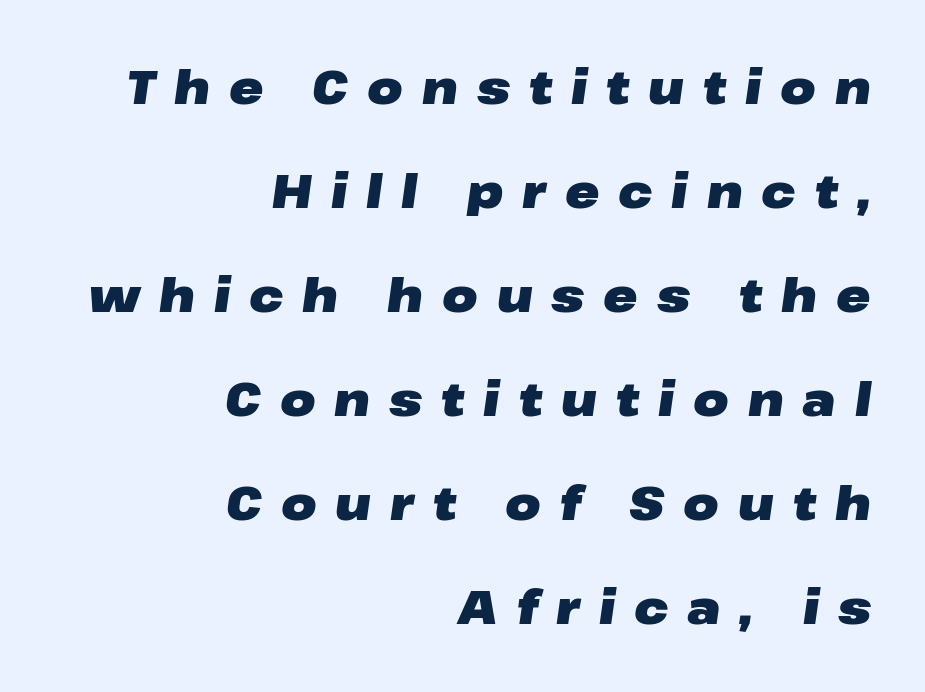
The image shows 46 px heavy, wide type, italic (leaning right); set right-aligned, loose line spacing (2.26x), unusually wide letter spacing (+0.41 em), not underlined; low stroke contrast and a medium x-height.
